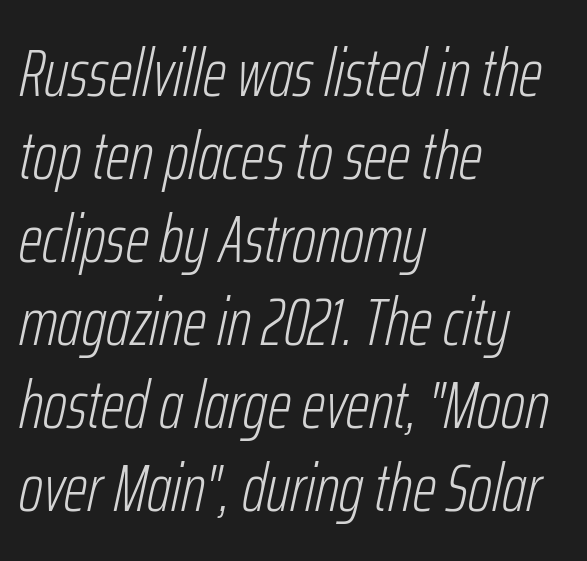
The image shows 67 px light, condensed type, italic (leaning right); set left-aligned, line spacing 1.24x, normal letter spacing, not underlined; low stroke contrast and a medium x-height.
